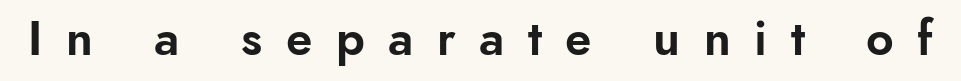
To sum up the face: it is a sans, with no serifs. This sample has the flowing, uneven cadence of proportional lettering. It's the straight-up-and-down kind of type. Here the glyphs are tracked loosely, breaking word shapes into spaced letters. The area under the type is left untouched.
